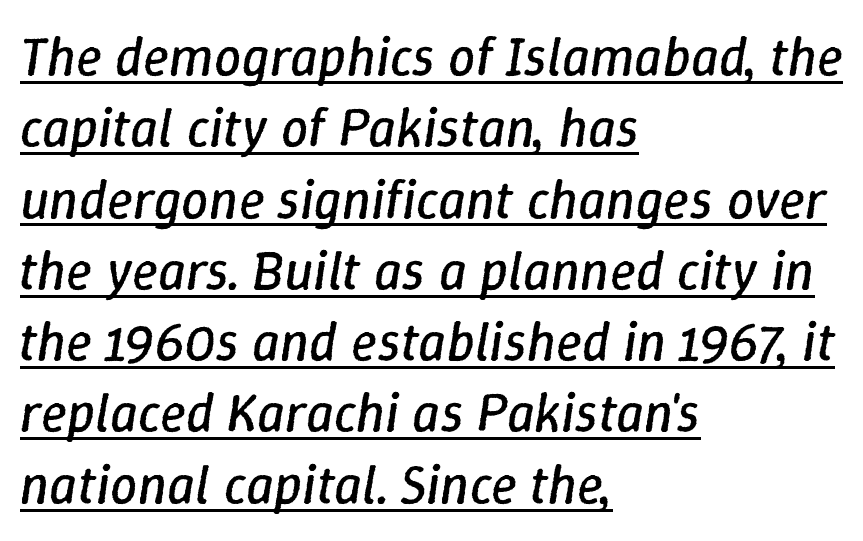
{"italic": "yes", "lean": "right", "slant_degrees": 9, "bold": "no", "weight": "regular", "width": "normal", "stroke_contrast": "low", "x_height": "medium", "monospaced": "no", "underline": "yes", "align": "left", "line_spacing": "normal", "line_spacing_ratio": 1.32, "letter_spacing": "normal", "letter_spacing_em": 0.0, "glyph_px": 54}
